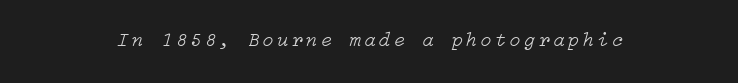
The image shows 20 px text type, italic (leaning right); set centered, not underlined.
